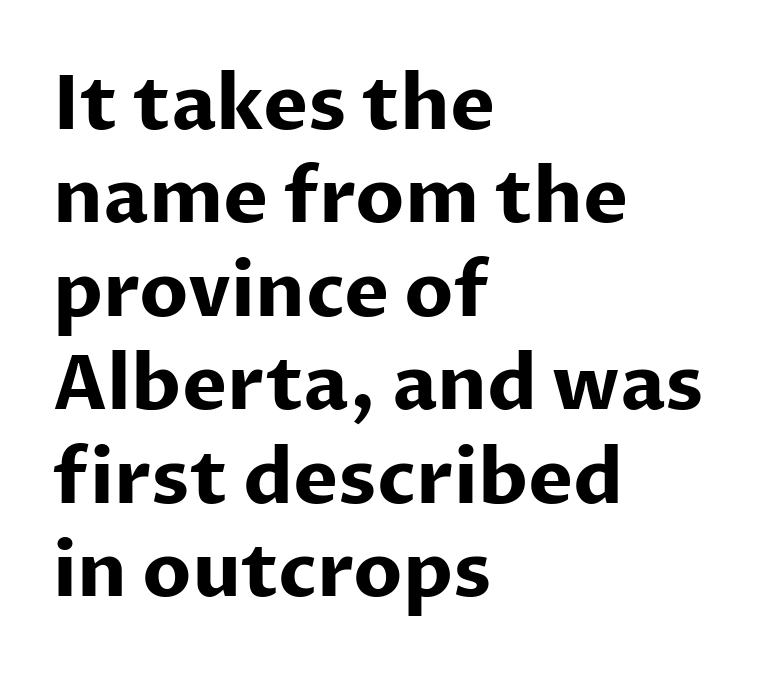
{"serif": "no", "italic": "no", "bold": "yes", "weight": "bold", "width": "normal", "stroke_contrast": "low", "x_height": "medium", "monospaced": "no", "underline": "no", "align": "left", "line_spacing_ratio": 1.23, "letter_spacing": "normal", "letter_spacing_em": 0.0, "glyph_px": 76}
